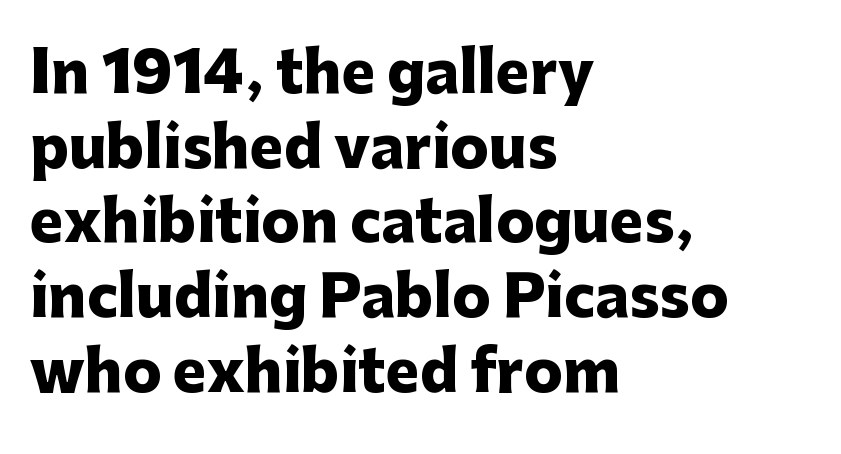
{"serif": "no", "italic": "no", "bold": "yes", "weight": "heavy", "width": "normal", "stroke_contrast": "low", "x_height": "medium", "monospaced": "no", "underline": "no", "align": "left", "line_spacing": "normal", "line_spacing_ratio": 1.31, "letter_spacing": "normal", "letter_spacing_em": 0.0, "glyph_px": 57}
